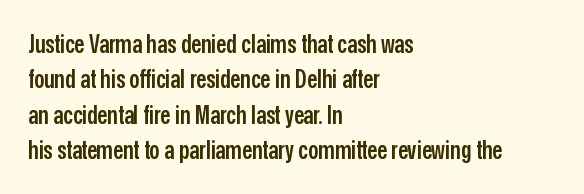
Every letter is mildly thick-stroked: semibold rather than bold. The passage is arranged the way most books set body copy — flush left. The axis of the letterforms is exactly vertical. The rendering uses a moderate line-height, typical for paragraphs.
